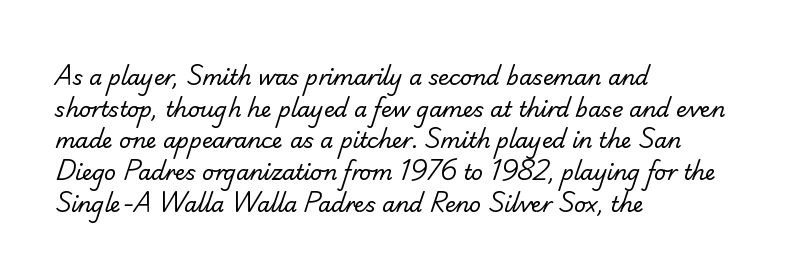
Q: Is the text bold? A: No.
Q: Is the text underlined? A: No.
Q: How is the paragraph aligned? A: Left-aligned.
Q: Is the spacing between letters normal or unusually wide? A: Normal.
Q: Is the spacing between lines tight, normal or loose? A: Normal.
